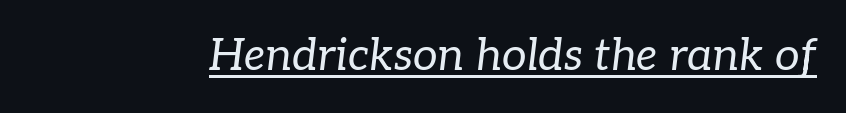
Vertical stems look standard width or narrower in stroke. The rendering uses natural spacing where letterforms have individual widths. The lettering is marked with a stroke running underneath it. The letters are slanted; this is an italic face. Serif or sans? Serif — the stroke terminals have little feet.
